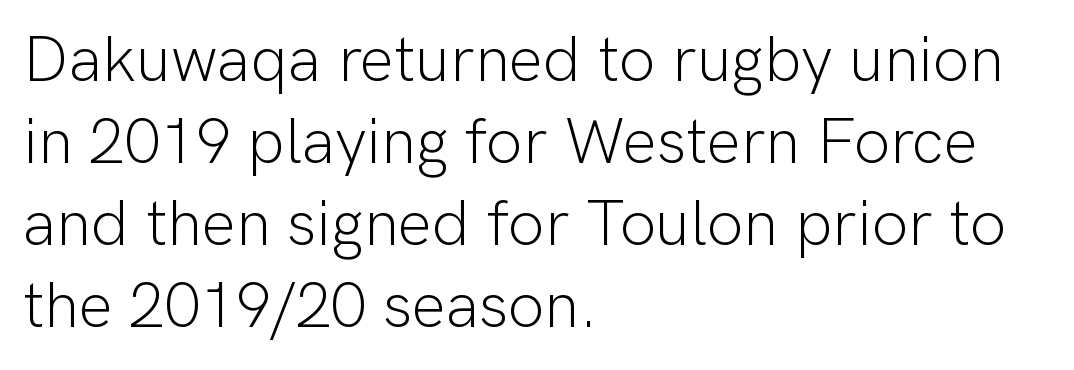
Q: Is the text bold? A: No.
Q: Is the text italic (slanted)? A: No, it is upright.
Q: Is the typeface a serif or a sans-serif typeface? A: Sans-serif.
Q: Is the text underlined? A: No.
Q: How is the paragraph aligned? A: Left-aligned.
Q: Is the spacing between letters normal or unusually wide? A: Normal.
Q: Is the spacing between lines tight, normal or loose? A: Normal.
Q: Width (condensed, normal, or wide)? A: Normal.
Q: Stroke contrast? A: Low.
Q: x-height? A: Medium.
Q: Monospaced? A: No.
